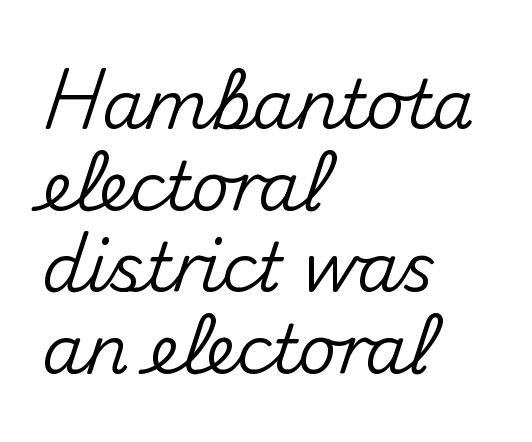
The image shows 67 px sans-serif type; set left-aligned, line spacing 1.22x, normal letter spacing, not underlined; medium stroke contrast and a small x-height.
